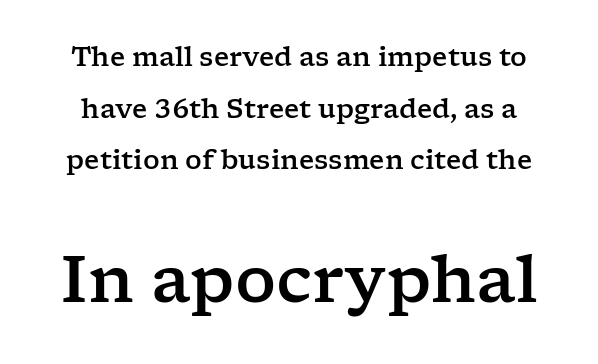
The tracking reads as untouched default to a designer's eye. Does the leading feel generous? Absolutely, it's lavish. Characters remain perfectly vertical along every line. Small over large — that's the arrangement of the two blocks here. Check the space under the baseline: it is left empty.
